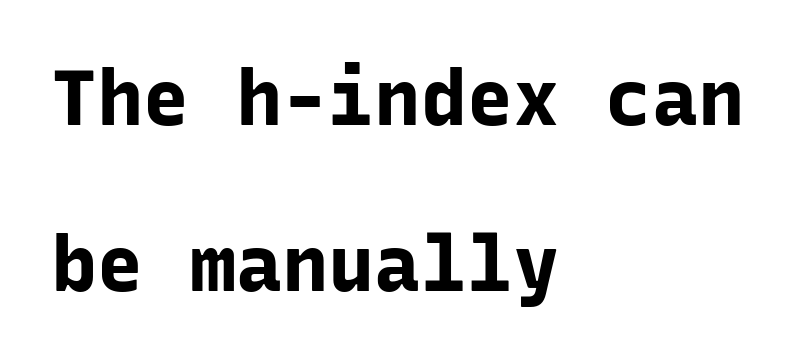
If you drew a line through each stem, it would be perfectly vertical. How are the letters spaced? Ordinarily, with no added tracking. Plain, unruled lines of type. The sample has been set heavy, in full bold.
